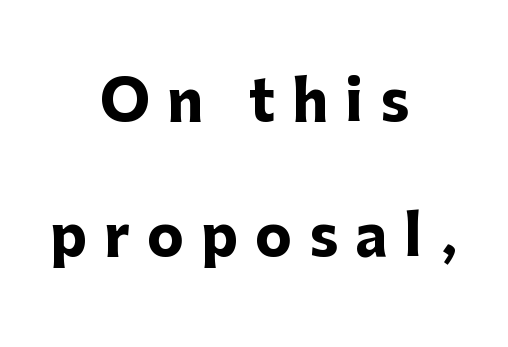
Q: Is the text bold? A: Yes.
Q: Is the text italic (slanted)? A: No, it is upright.
Q: Is the typeface a serif or a sans-serif typeface? A: Sans-serif.
Q: Is the text underlined? A: No.
Q: How is the paragraph aligned? A: Centered.
Q: Is the spacing between letters normal or unusually wide? A: Unusually wide.
Q: Is the spacing between lines tight, normal or loose? A: Loose.
Q: Width (condensed, normal, or wide)? A: Normal.
Q: Stroke contrast? A: Low.
Q: x-height? A: Medium.
Q: Monospaced? A: No.
